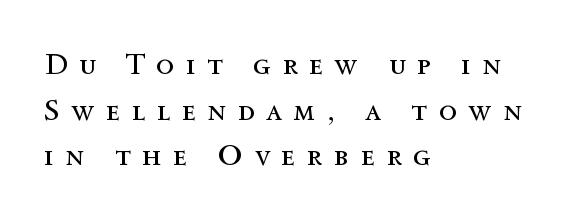
Tracking here is generous; glyphs stand well apart from one another. A classic flush-left, rag-right setting is used for this passage. When letters stand straight like this, we call the style roman or upright. Counters stay open thanks to moderate or lighter strokes. In terms of leading, this rendering sits right in the middle.
